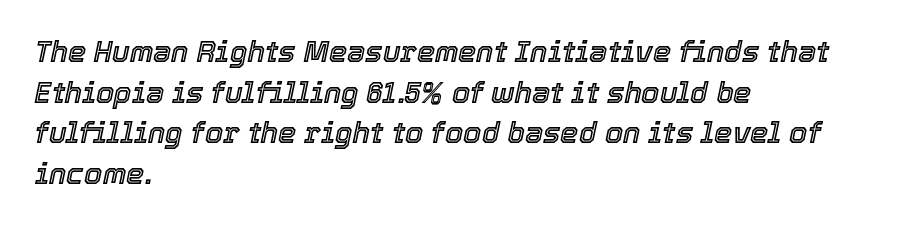
Q: Is the text italic (slanted)? A: Yes, it leans right by about 12 degrees.
Q: Is the text underlined? A: No.
Q: How is the paragraph aligned? A: Left-aligned.
Q: Is the spacing between letters normal or unusually wide? A: Normal.
Q: Is the spacing between lines tight, normal or loose? A: Normal.
Q: Width (condensed, normal, or wide)? A: Normal.
Q: x-height? A: Medium.
Q: Monospaced? A: No.
